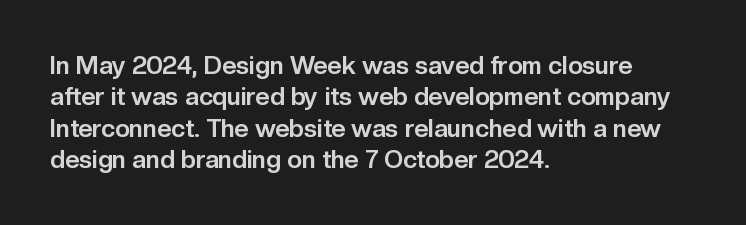
Q: Is the text bold? A: Yes.
Q: Is the text italic (slanted)? A: No, it is upright.
Q: Is the text underlined? A: No.
Q: How is the paragraph aligned? A: Left-aligned.
Q: Is the spacing between letters normal or unusually wide? A: Normal.
Q: Is the spacing between lines tight, normal or loose? A: Normal.
